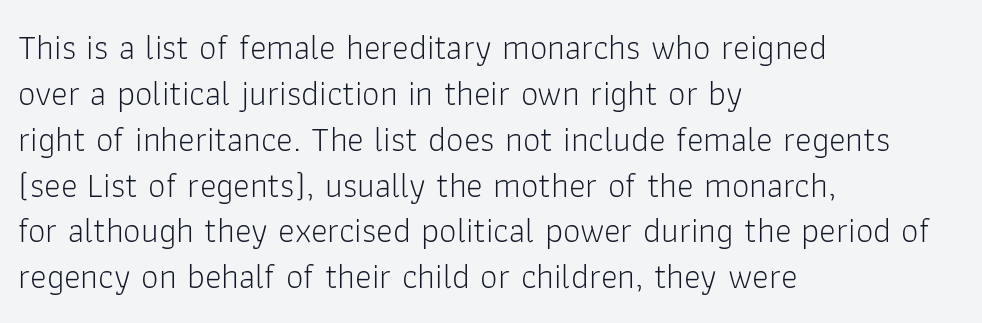
A roman cut, with each character standing at attention. The font family rendered here belongs to the sans-serif group. Here the designer chose a conventional face with non-uniform glyph widths. Honestly, there is no underline to notice here at all. Unbolded letterforms with no extra heft.
